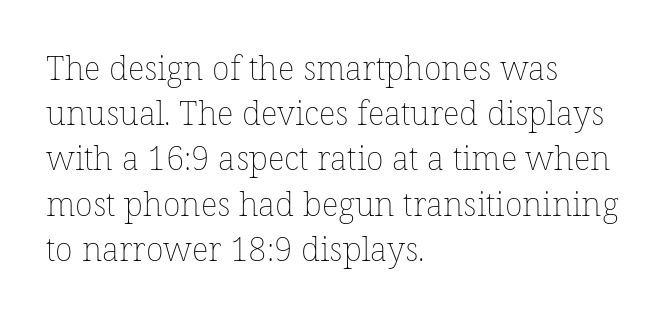
Q: Is the text bold? A: No.
Q: Is the text italic (slanted)? A: No, it is upright.
Q: Is the text underlined? A: No.
Q: How is the paragraph aligned? A: Left-aligned.
Q: Is the spacing between letters normal or unusually wide? A: Normal.
Q: Is the spacing between lines tight, normal or loose? A: Normal.
Q: Width (condensed, normal, or wide)? A: Normal.
Q: Stroke contrast? A: Low.
Q: x-height? A: Medium.
Q: Monospaced? A: No.
